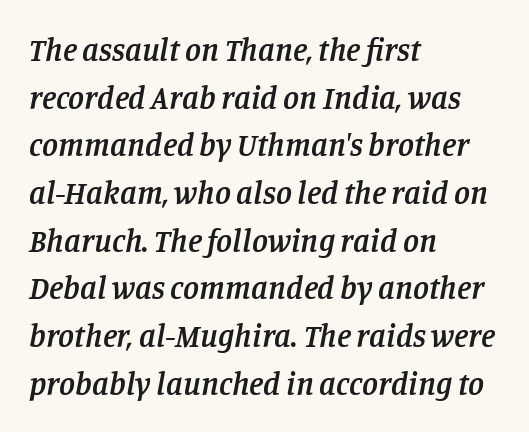
The image shows 32 px semibold serif type, italic (leaning right); set left-aligned, normal line spacing (1.49x), normal letter spacing, not underlined; low stroke contrast and a large x-height.
